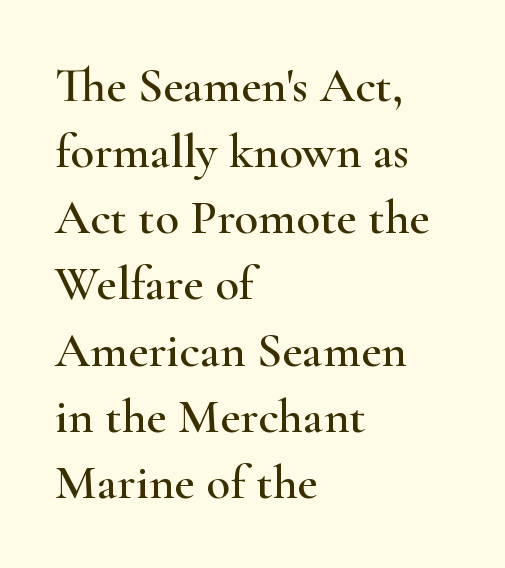
The image shows 49 px wide serif type, upright; set left-aligned, normal line spacing (1.35x), normal letter spacing, not underlined; high stroke contrast and a small x-height.
